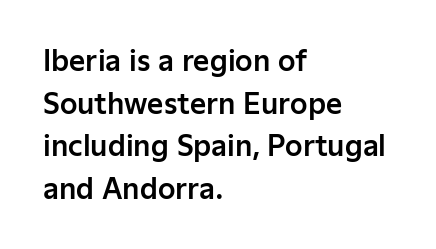
Q: Is the text italic (slanted)? A: No, it is upright.
Q: Is the typeface a serif or a sans-serif typeface? A: Sans-serif.
Q: Is the text underlined? A: No.
Q: How is the paragraph aligned? A: Left-aligned.
Q: Is the spacing between letters normal or unusually wide? A: Normal.
Q: Is the spacing between lines tight, normal or loose? A: Normal.
Q: Width (condensed, normal, or wide)? A: Normal.
Q: Stroke contrast? A: Low.
Q: x-height? A: Medium.
Q: Monospaced? A: No.
